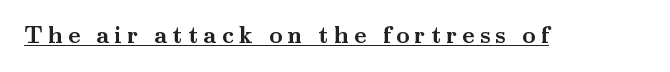
Every stem runs plumb, perpendicular to the baseline. As a designer I'd log this as weight 700, bold. There is plenty of visible air inserted between adjacent glyphs. Underline: present.
